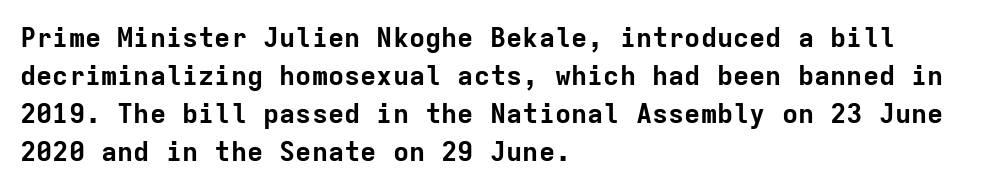
Q: Is the text bold? A: Yes.
Q: Is the text italic (slanted)? A: No, it is upright.
Q: Is the text underlined? A: No.
Q: How is the paragraph aligned? A: Left-aligned.
Q: Is the spacing between letters normal or unusually wide? A: Normal.
Q: Is the spacing between lines tight, normal or loose? A: Normal.
